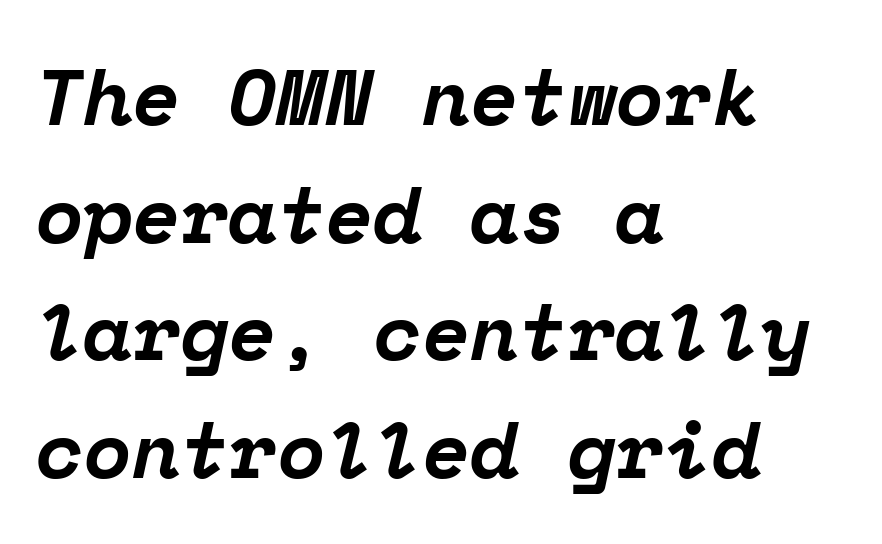
You could count columns in this text — the font is strictly monospaced. It's the slanting kind of type. Glance below the letters and you will spot only blank space. Unlike a clean sans, this face finishes its strokes with serifs. The rendering uses a bold face; every stroke is thick and dark. The rendering keeps characters at their native spacing.
